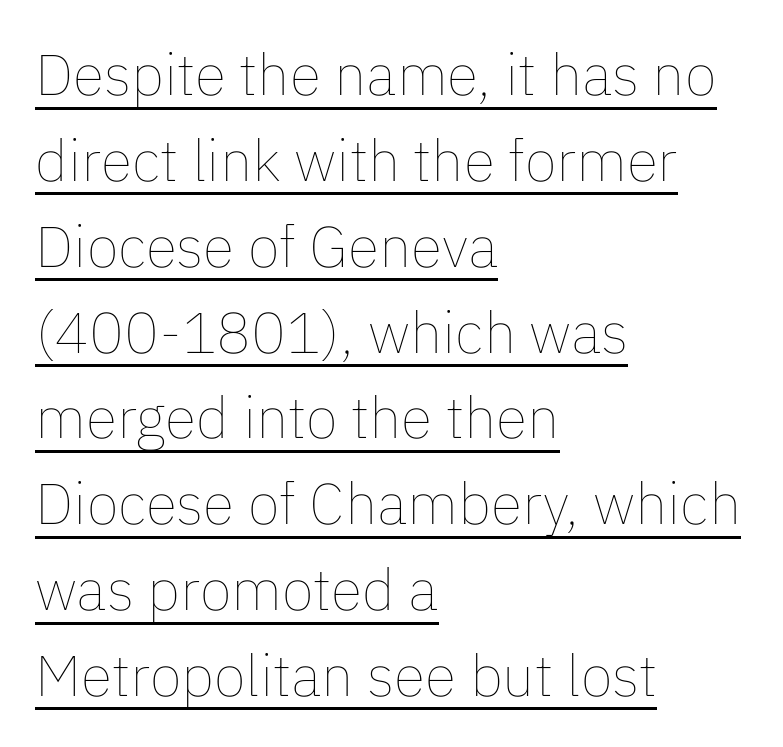
Q: Is the text bold? A: No.
Q: Is the text italic (slanted)? A: No, it is upright.
Q: Is the text underlined? A: Yes.
Q: How is the paragraph aligned? A: Left-aligned.
Q: Is the spacing between letters normal or unusually wide? A: Normal.
Q: Is the spacing between lines tight, normal or loose? A: Normal.
Q: Width (condensed, normal, or wide)? A: Normal.
Q: Stroke contrast? A: Low.
Q: x-height? A: Medium.
Q: Monospaced? A: No.
